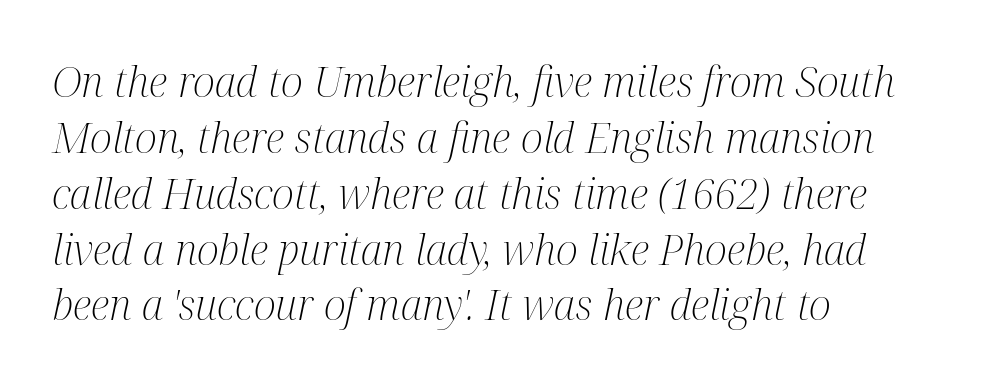
{"serif": "yes", "italic": "yes", "lean": "right", "slant_degrees": 12, "bold": "no", "weight": "light", "width": "condensed", "stroke_contrast": "medium", "x_height": "medium", "monospaced": "no", "underline": "no", "align": "left", "line_spacing": "normal", "line_spacing_ratio": 1.33, "letter_spacing": "normal", "letter_spacing_em": 0.0, "glyph_px": 42}
